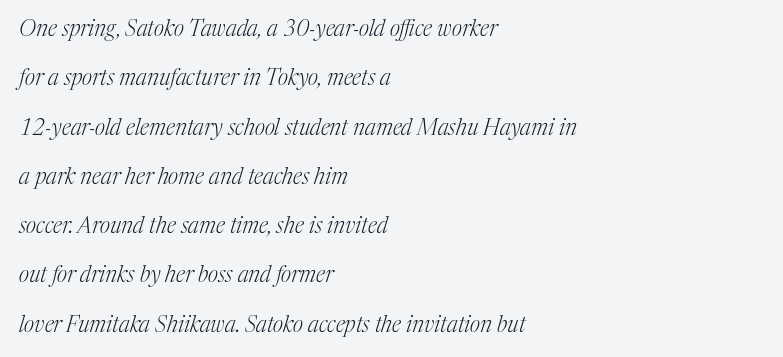
{"italic": "yes", "lean": "right", "slant_degrees": 17, "bold": "no", "underline": "no", "align": "left", "line_spacing": "loose", "line_spacing_ratio": 2.24, "letter_spacing": "normal", "letter_spacing_em": 0.0, "glyph_px": 22}
